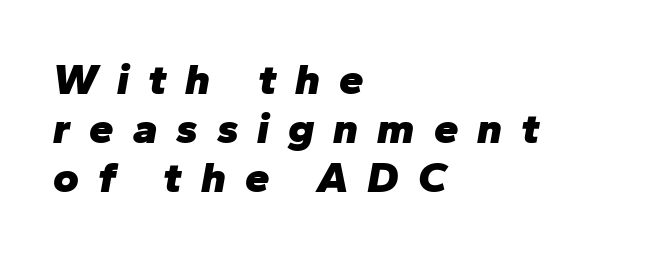
Q: Is the text bold? A: Yes.
Q: Is the text italic (slanted)? A: Yes, it leans right by about 10 degrees.
Q: Is the text underlined? A: No.
Q: How is the paragraph aligned? A: Left-aligned.
Q: Is the spacing between letters normal or unusually wide? A: Unusually wide.
Q: Is the spacing between lines tight, normal or loose? A: Tight.
Q: Width (condensed, normal, or wide)? A: Normal.
Q: Stroke contrast? A: Low.
Q: x-height? A: Medium.
Q: Monospaced? A: No.
